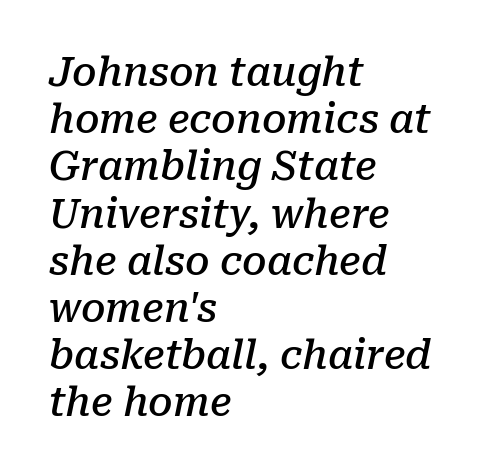
Font category for this specimen: serif. Where is the straight margin? On the left. You could call the tracking neutral — neither tight nor loose. Words float on clear page, feet unadorned. It's the slanting kind of type.
